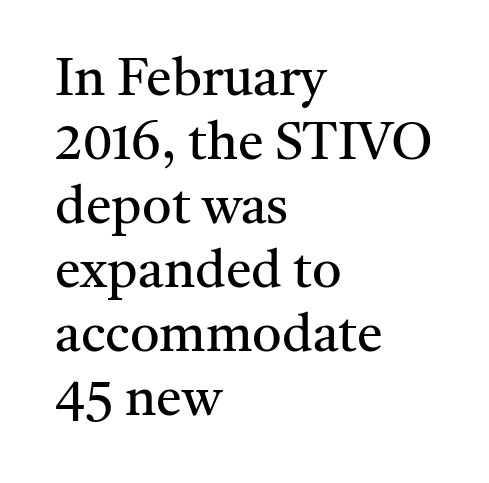
Q: Is the text bold? A: No.
Q: Is the text italic (slanted)? A: No, it is upright.
Q: Is the typeface a serif or a sans-serif typeface? A: Serif.
Q: Is the text underlined? A: No.
Q: How is the paragraph aligned? A: Left-aligned.
Q: Is the spacing between letters normal or unusually wide? A: Normal.
Q: Width (condensed, normal, or wide)? A: Normal.
Q: Stroke contrast? A: Medium.
Q: x-height? A: Medium.
Q: Monospaced? A: No.
